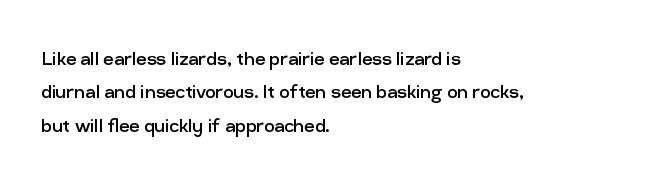
{"italic": "no", "bold": "no", "underline": "no", "align": "left", "line_spacing": "normal", "line_spacing_ratio": 1.45, "letter_spacing": "normal", "letter_spacing_em": 0.0, "glyph_px": 23}
